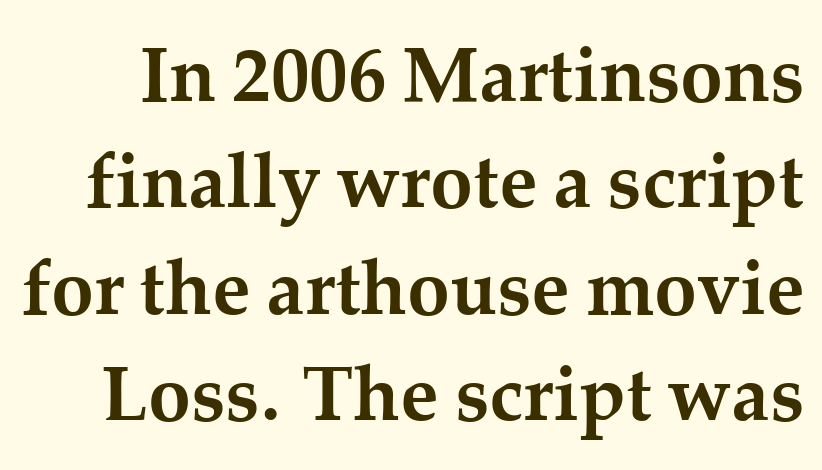
{"serif": "yes", "italic": "no", "bold": "yes", "weight": "semibold", "width": "normal", "stroke_contrast": "medium", "x_height": "medium", "monospaced": "no", "underline": "no", "line_spacing": "normal", "line_spacing_ratio": 1.38, "letter_spacing": "normal", "letter_spacing_em": 0.0, "glyph_px": 77}
